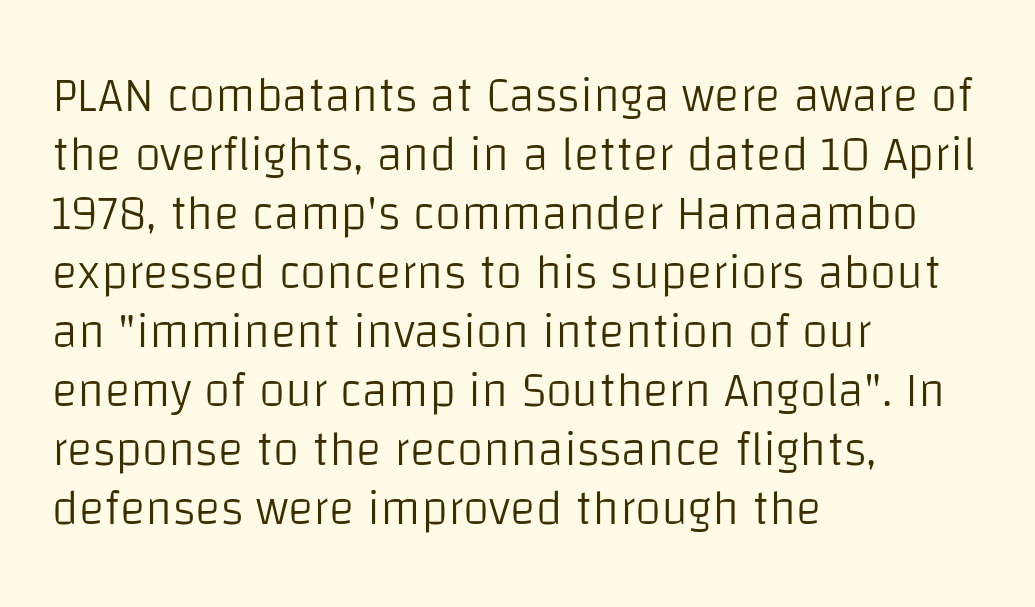
Q: Is the text bold? A: No.
Q: Is the text italic (slanted)? A: No, it is upright.
Q: Is the typeface a serif or a sans-serif typeface? A: Sans-serif.
Q: Is the text underlined? A: No.
Q: How is the paragraph aligned? A: Left-aligned.
Q: Is the spacing between letters normal or unusually wide? A: Normal.
Q: Width (condensed, normal, or wide)? A: Normal.
Q: Stroke contrast? A: Low.
Q: x-height? A: Large.
Q: Monospaced? A: No.
